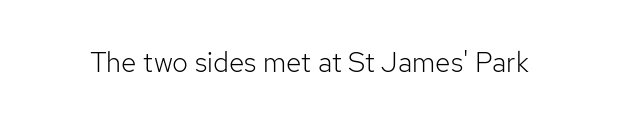
Q: Is the text bold? A: No.
Q: Is the text italic (slanted)? A: No, it is upright.
Q: Is the typeface a serif or a sans-serif typeface? A: Sans-serif.
Q: Is the text underlined? A: No.
Q: Is the spacing between letters normal or unusually wide? A: Normal.
Q: Width (condensed, normal, or wide)? A: Normal.
Q: Stroke contrast? A: Low.
Q: x-height? A: Medium.
Q: Monospaced? A: No.
